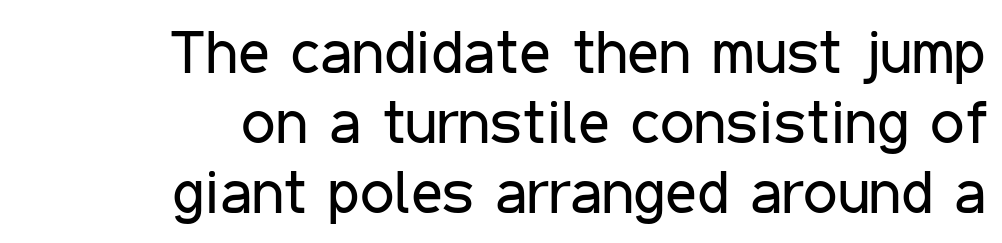
{"serif": "no", "italic": "no", "bold": "no", "weight": "regular", "width": "condensed", "stroke_contrast": "low", "x_height": "medium", "monospaced": "no", "underline": "no", "align": "right", "line_spacing": "tight", "line_spacing_ratio": 1.15, "letter_spacing": "normal", "letter_spacing_em": 0.0, "glyph_px": 61}
